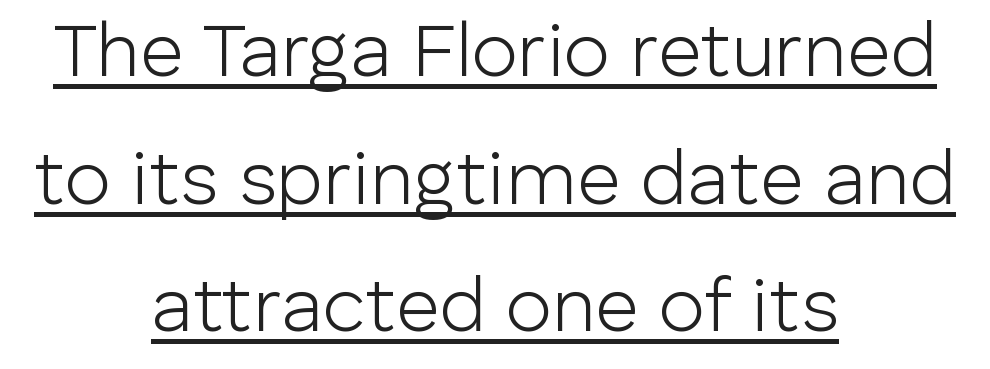
{"serif": "no", "italic": "no", "bold": "no", "weight": "light", "width": "normal", "stroke_contrast": "low", "x_height": "medium", "monospaced": "no", "underline": "yes", "align": "center", "line_spacing": "normal", "line_spacing_ratio": 1.68, "letter_spacing": "normal", "letter_spacing_em": 0.0, "glyph_px": 76}
